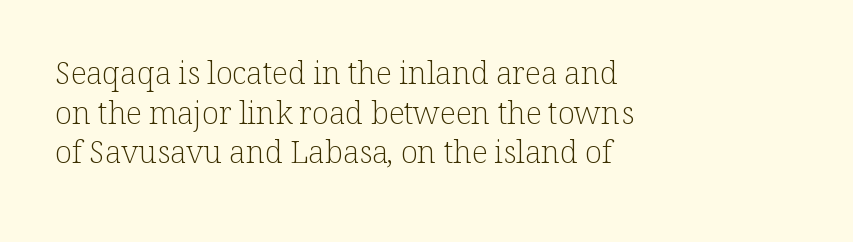
{"serif": "yes", "italic": "no", "bold": "no", "weight": "light", "width": "normal", "stroke_contrast": "low", "x_height": "medium", "monospaced": "no", "underline": "no", "align": "left", "line_spacing": "normal", "line_spacing_ratio": 1.28, "letter_spacing": "normal", "letter_spacing_em": 0.0, "glyph_px": 31}
